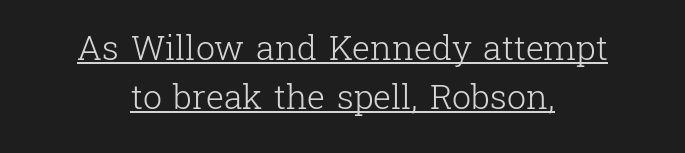
Is there much room between lines? A standard amount, neither cramped nor airy. Compared with a typical body face, this is equally light or lighter still. The rendering uses natural spacing where letterforms have individual widths. Tracking value appears to be zero — textbook default spacing. Descenders here cross a horizontal rule under the line.
